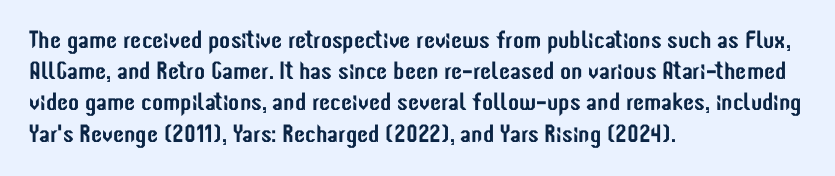
Q: Is the text italic (slanted)? A: No, it is upright.
Q: Is the text underlined? A: No.
Q: How is the paragraph aligned? A: Left-aligned.
Q: Is the spacing between letters normal or unusually wide? A: Normal.
Q: Is the spacing between lines tight, normal or loose? A: Normal.
